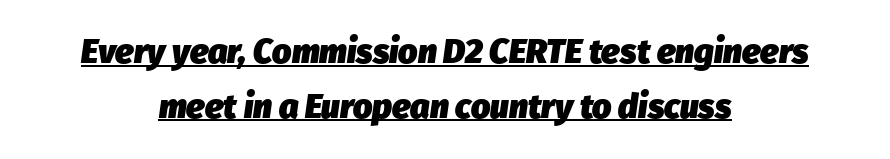
Think of a printed novel: that variable character pitch is what you see here. Is there much room between lines? A standard amount, neither cramped nor airy. Centered paragraph, ragged on both sides. Yep, that's italic — everything's leaning.
